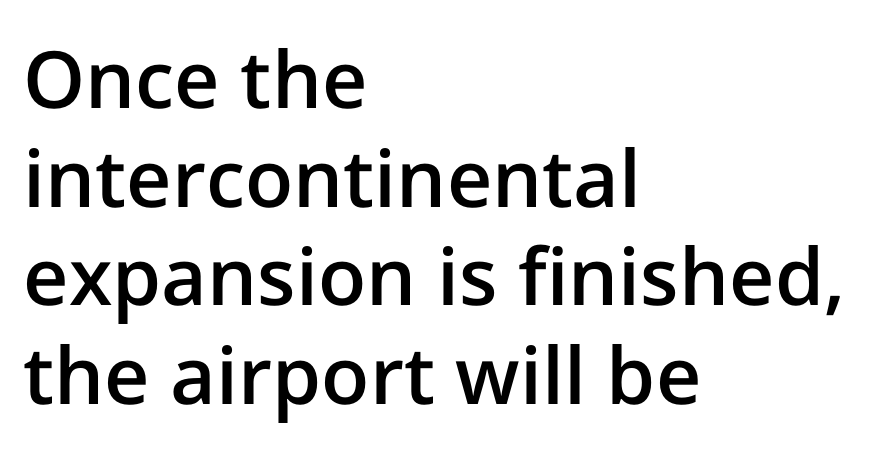
Q: Is the text bold? A: Semi-bold.
Q: Is the text italic (slanted)? A: No, it is upright.
Q: Is the typeface a serif or a sans-serif typeface? A: Sans-serif.
Q: Is the text underlined? A: No.
Q: How is the paragraph aligned? A: Left-aligned.
Q: Is the spacing between letters normal or unusually wide? A: Normal.
Q: Is the spacing between lines tight, normal or loose? A: Normal.
Q: Width (condensed, normal, or wide)? A: Normal.
Q: Stroke contrast? A: Low.
Q: x-height? A: Medium.
Q: Monospaced? A: No.
